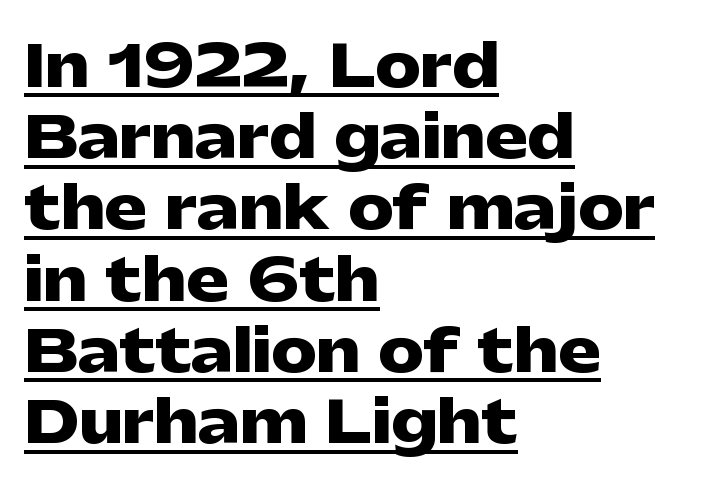
Q: Is the text bold? A: Yes.
Q: Is the text italic (slanted)? A: No, it is upright.
Q: Is the typeface a serif or a sans-serif typeface? A: Sans-serif.
Q: Is the text underlined? A: Yes.
Q: How is the paragraph aligned? A: Left-aligned.
Q: Is the spacing between letters normal or unusually wide? A: Normal.
Q: Is the spacing between lines tight, normal or loose? A: Normal.
Q: Width (condensed, normal, or wide)? A: Wide.
Q: Stroke contrast? A: Low.
Q: x-height? A: Medium.
Q: Monospaced? A: No.
